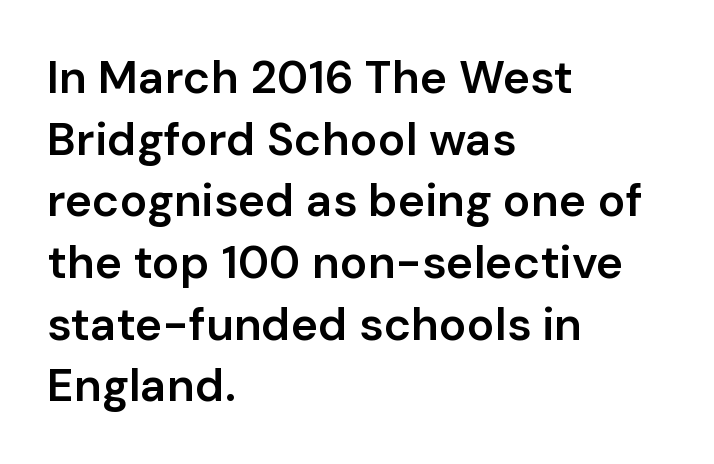
{"serif": "no", "italic": "no", "bold": "semi", "weight": "semibold", "width": "normal", "stroke_contrast": "low", "x_height": "medium", "monospaced": "no", "underline": "no", "align": "left", "line_spacing": "normal", "line_spacing_ratio": 1.34, "letter_spacing": "normal", "letter_spacing_em": 0.0, "glyph_px": 46}
